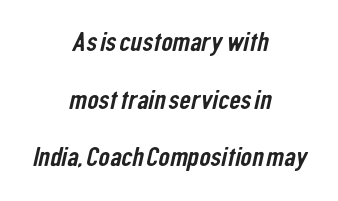
Q: Is the typeface a serif or a sans-serif typeface? A: Sans-serif.
Q: Is the text underlined? A: No.
Q: How is the paragraph aligned? A: Centered.
Q: Is the spacing between letters normal or unusually wide? A: Normal.
Q: Is the spacing between lines tight, normal or loose? A: Loose.
Q: Width (condensed, normal, or wide)? A: Condensed.
Q: Stroke contrast? A: Low.
Q: x-height? A: Medium.
Q: Monospaced? A: No.
